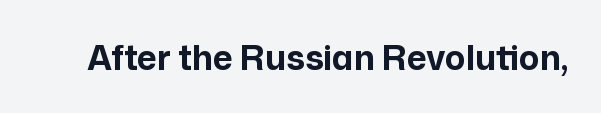
The image shows 34 px bold sans-serif type, upright; set normal letter spacing, not underlined; low stroke contrast and a medium x-height.
